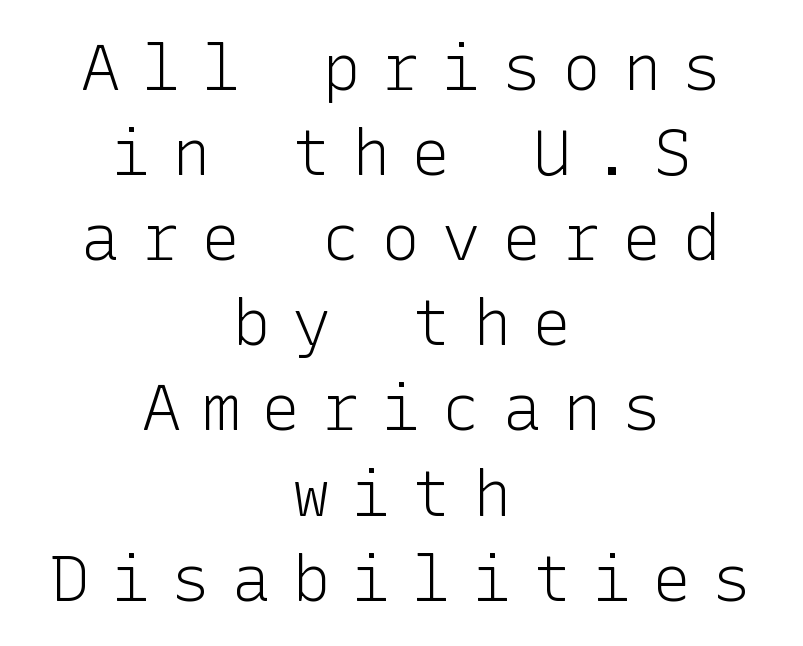
The image shows 64 px light sans-serif type, upright; set centered, normal line spacing (1.33x), unusually wide letter spacing (+0.34 em), not underlined; low stroke contrast and a medium x-height.
